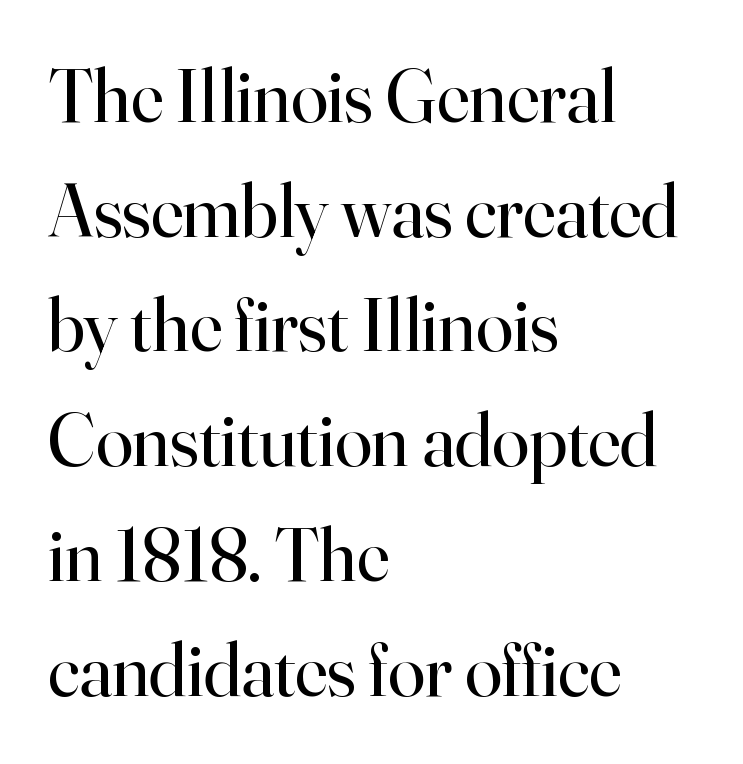
{"serif": "yes", "italic": "no", "bold": "no", "weight": "regular", "width": "normal", "stroke_contrast": "high", "x_height": "small", "monospaced": "no", "underline": "no", "align": "left", "line_spacing": "normal", "line_spacing_ratio": 1.53, "letter_spacing": "normal", "letter_spacing_em": 0.0, "glyph_px": 75}
